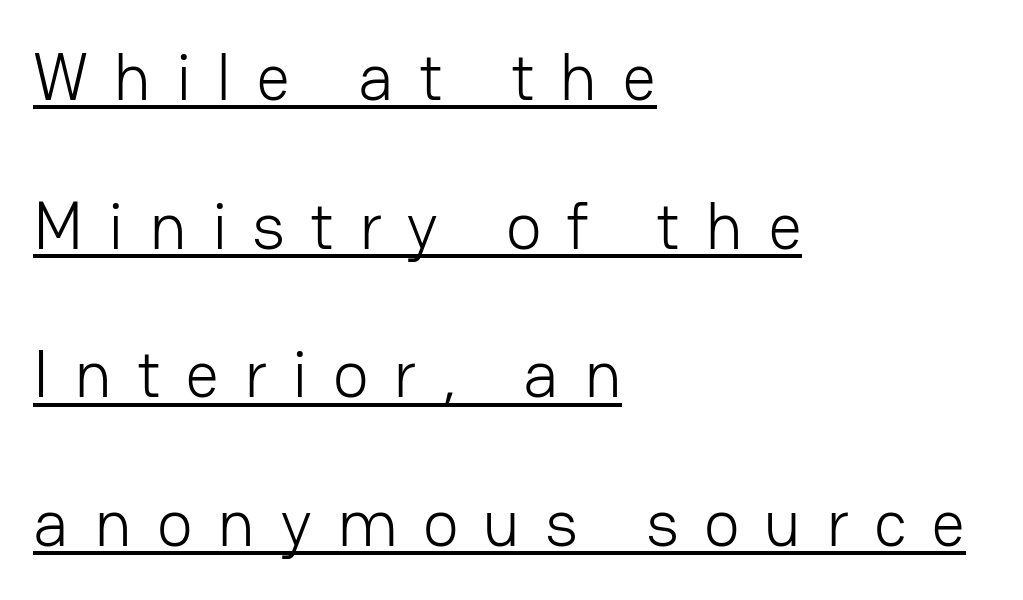
{"serif": "no", "italic": "no", "bold": "no", "weight": "light", "width": "normal", "stroke_contrast": "low", "x_height": "medium", "monospaced": "no", "underline": "yes", "align": "left", "line_spacing": "loose", "line_spacing_ratio": 2.22, "letter_spacing": "wide", "letter_spacing_em": 0.37, "glyph_px": 67}
